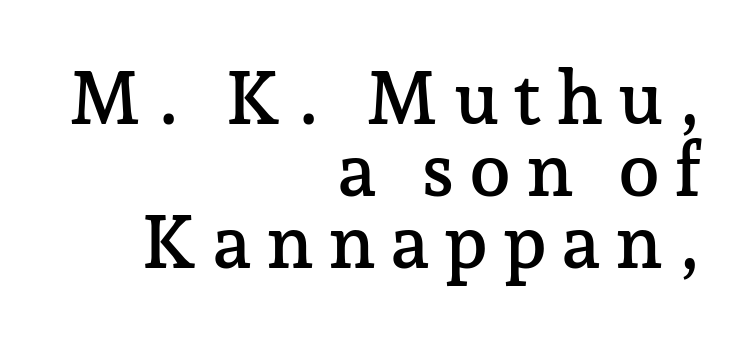
Q: Is the text italic (slanted)? A: No, it is upright.
Q: Is the typeface a serif or a sans-serif typeface? A: Serif.
Q: Is the text underlined? A: No.
Q: How is the paragraph aligned? A: Right-aligned.
Q: Is the spacing between lines tight, normal or loose? A: Tight.
Q: Width (condensed, normal, or wide)? A: Normal.
Q: Stroke contrast? A: Low.
Q: x-height? A: Medium.
Q: Monospaced? A: No.
